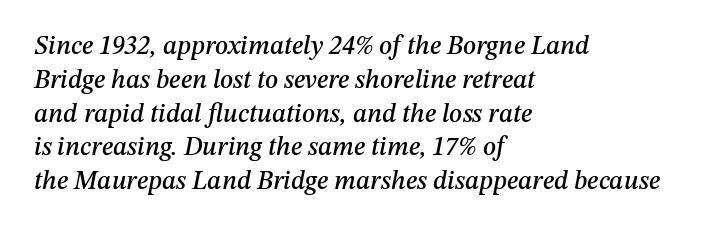
Every character sits at an angle, as italics do. All the whitespace from short lines collects on the right. Bare-footed words on every line. This sample uses plain, unmodified letter spacing. Evenly set lines give the paragraph a standard silhouette.
